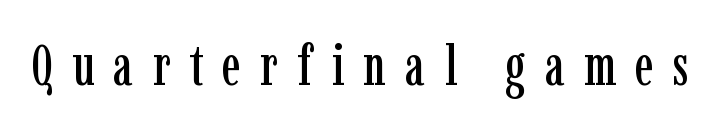
{"serif": "yes", "italic": "no", "width": "condensed", "stroke_contrast": "low", "x_height": "medium", "monospaced": "no", "underline": "no", "letter_spacing": "wide", "letter_spacing_em": 0.34, "glyph_px": 56}
